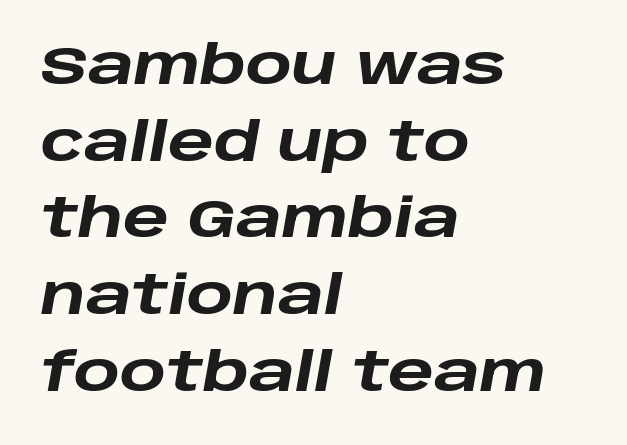
The image shows 54 px heavy, wide type, italic (leaning right); set left-aligned, normal line spacing (1.42x), normal letter spacing, not underlined; low stroke contrast and a large x-height.
